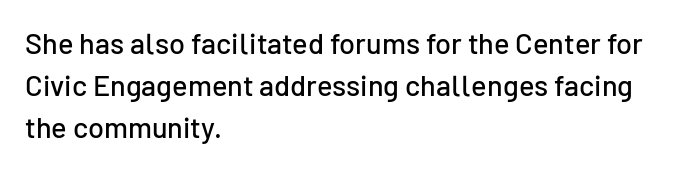
Bare-footed words on every line. You can tell from the bare stems that sans-serif type was used. The type sits square on the baseline with zero lean. You could not count columns in this text — the font is proportionally spaced.
